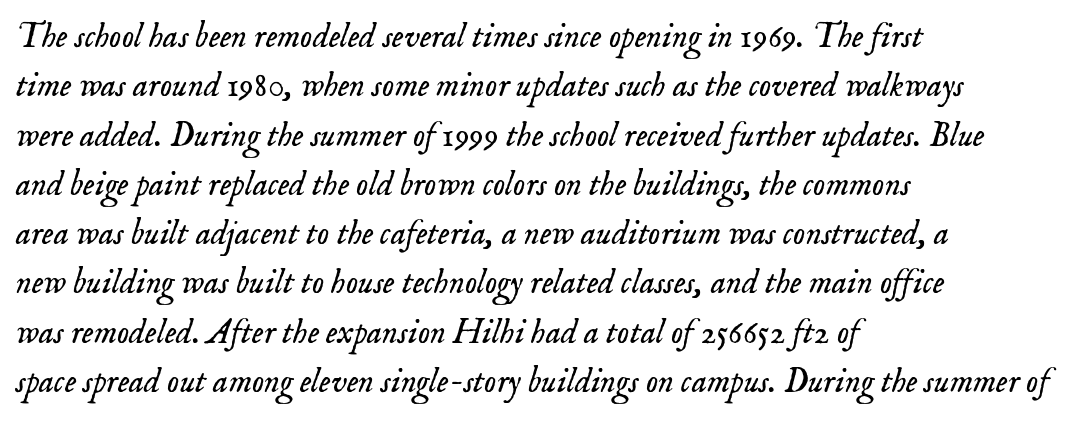
Q: Is the text bold? A: No.
Q: Is the text italic (slanted)? A: Yes, it leans right by about 18 degrees.
Q: Is the typeface a serif or a sans-serif typeface? A: Serif.
Q: Is the text underlined? A: No.
Q: How is the paragraph aligned? A: Left-aligned.
Q: Is the spacing between letters normal or unusually wide? A: Normal.
Q: Is the spacing between lines tight, normal or loose? A: Normal.
Q: Width (condensed, normal, or wide)? A: Normal.
Q: Stroke contrast? A: Low.
Q: x-height? A: Small.
Q: Monospaced? A: No.
